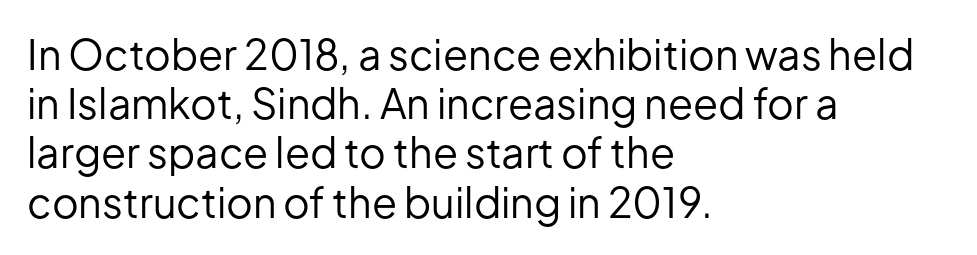
{"serif": "no", "italic": "no", "bold": "no", "weight": "regular", "width": "normal", "stroke_contrast": "low", "x_height": "medium", "monospaced": "no", "underline": "no", "align": "left", "line_spacing_ratio": 1.2, "letter_spacing": "normal", "letter_spacing_em": 0.0, "glyph_px": 41}
